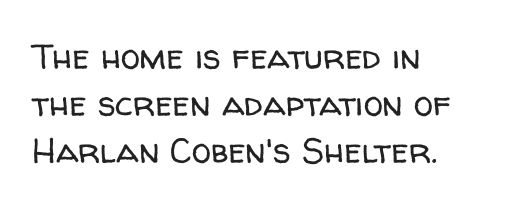
{"serif": "no", "italic": "no", "bold": "no", "weight": "regular", "width": "normal", "stroke_contrast": "low", "x_height": "medium", "monospaced": "no", "underline": "no", "align": "left", "line_spacing": "normal", "line_spacing_ratio": 1.34, "letter_spacing": "normal", "letter_spacing_em": 0.0, "glyph_px": 35}
